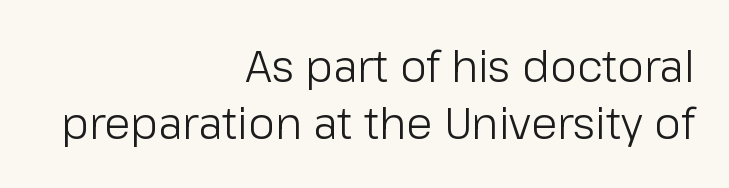
Proportional: the letters do not fall into vertical columns. The line texture is even and compact thanks to regular tracking. The gap between lines stays unmarked. The letters stand straight up with perfectly vertical stems.
